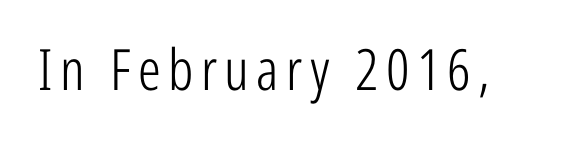
Q: Is the text bold? A: No.
Q: Is the text italic (slanted)? A: No, it is upright.
Q: Is the typeface a serif or a sans-serif typeface? A: Sans-serif.
Q: Is the text underlined? A: No.
Q: Width (condensed, normal, or wide)? A: Condensed.
Q: Stroke contrast? A: Low.
Q: x-height? A: Medium.
Q: Monospaced? A: No.
